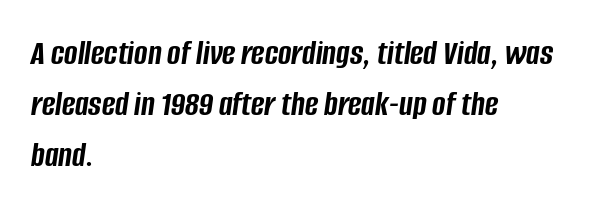
The image shows 36 px semibold, condensed type, italic (leaning right); set left-aligned, normal line spacing (1.41x), normal letter spacing, not underlined; low stroke contrast and a large x-height.
